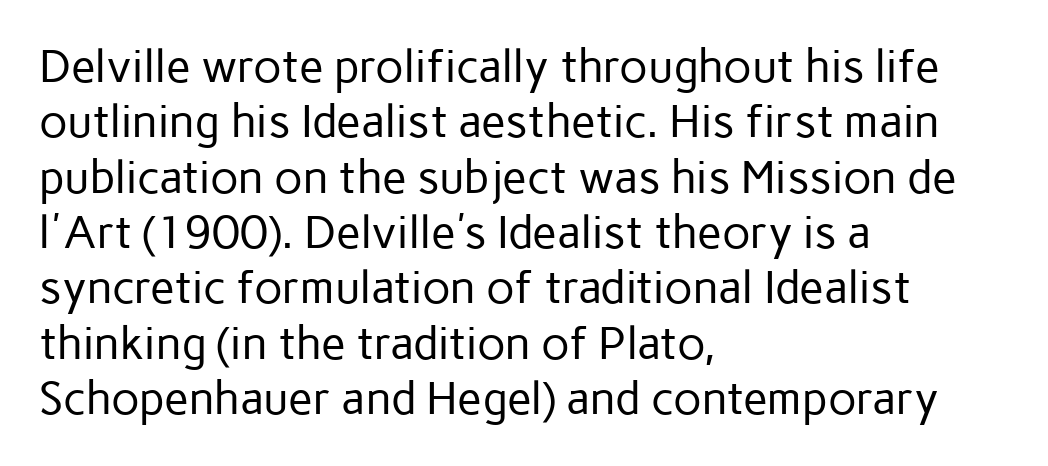
A typesetter would label this face a sans. Layout note: lines flush left. Honestly, the letter spacing is just normal — you wouldn't notice it. The letters look calm and open, with moderate or lighter stems. Is this a fixed-width face? No — the glyphs have proportional, varying widths.
